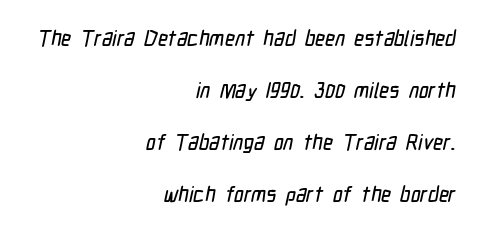
The image shows 21 px text type; set right-aligned, loose line spacing (2.47x), normal letter spacing, not underlined.
